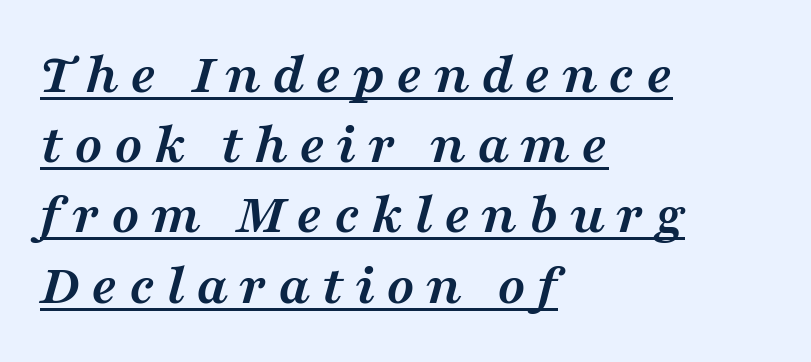
{"serif": "yes", "italic": "yes", "lean": "right", "slant_degrees": 16, "bold": "yes", "weight": "semibold", "width": "wide", "stroke_contrast": "medium", "x_height": "medium", "monospaced": "no", "underline": "yes", "align": "left", "line_spacing_ratio": 1.21, "glyph_px": 58}
